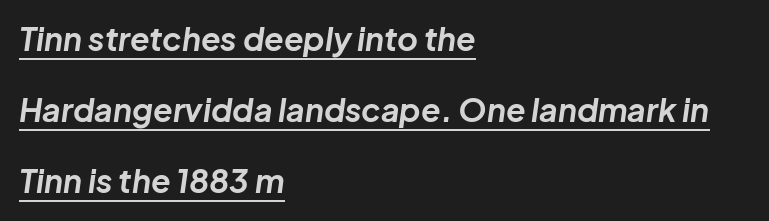
{"italic": "yes", "lean": "right", "slant_degrees": 8, "bold": "yes", "weight": "bold", "width": "normal", "stroke_contrast": "low", "x_height": "medium", "monospaced": "no", "underline": "yes", "align": "left", "line_spacing": "loose", "line_spacing_ratio": 2.22, "letter_spacing": "normal", "letter_spacing_em": 0.0, "glyph_px": 32}
